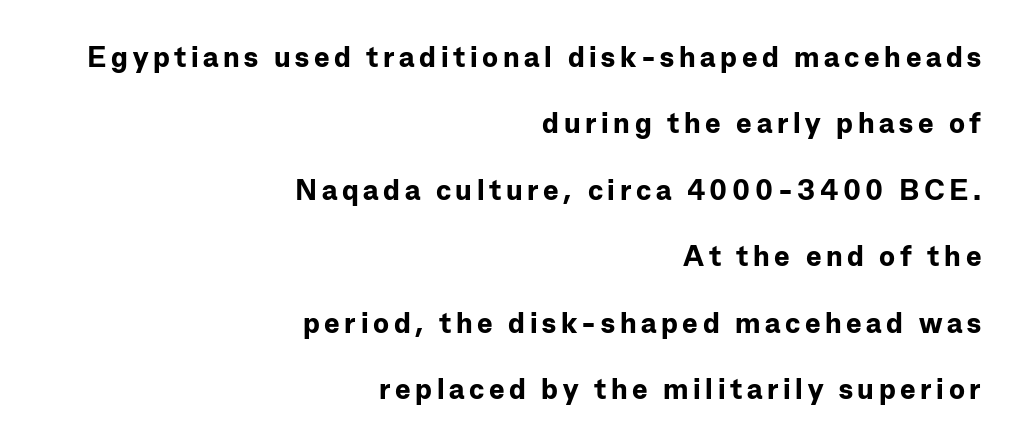
Q: Is the text bold? A: Yes.
Q: Is the text italic (slanted)? A: No, it is upright.
Q: Is the typeface a serif or a sans-serif typeface? A: Sans-serif.
Q: Is the text underlined? A: No.
Q: How is the paragraph aligned? A: Right-aligned.
Q: Is the spacing between lines tight, normal or loose? A: Loose.
Q: Width (condensed, normal, or wide)? A: Normal.
Q: Stroke contrast? A: Low.
Q: x-height? A: Medium.
Q: Monospaced? A: No.
